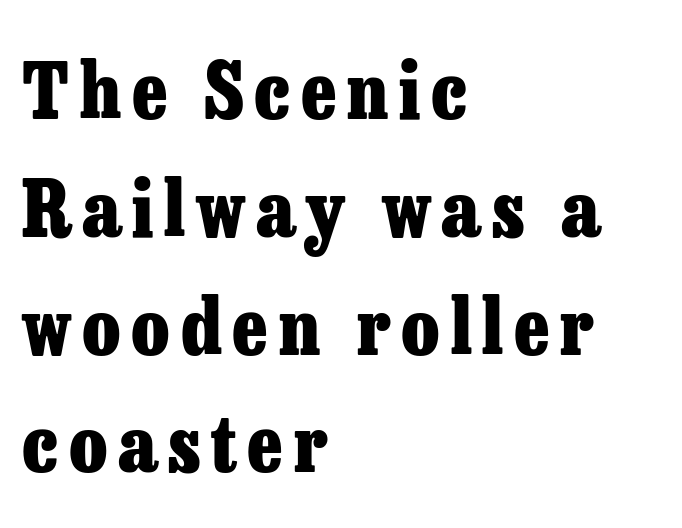
These lines are set flush left with a ragged right edge. Rendered with straight, roman letterforms. Honestly, the row spacing looks completely unremarkable. Each glyph is drawn with heavy, bold strokes. The face used here is proportionally spaced, like ordinary book or web type.
